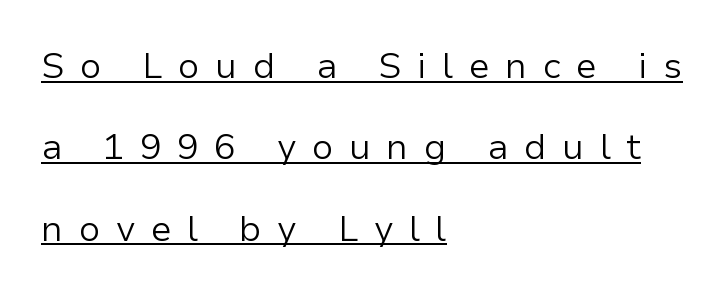
In terms of letterform style, serifs are entirely absent. A typesetter would mark this as roman, not italic. Proportional: the letters do not fall into vertical columns. A baseline rule has been typeset under these characters. Words appear elongated and porous because spacing is wide. Is the type heavy? It reads as light-to-regular instead.
